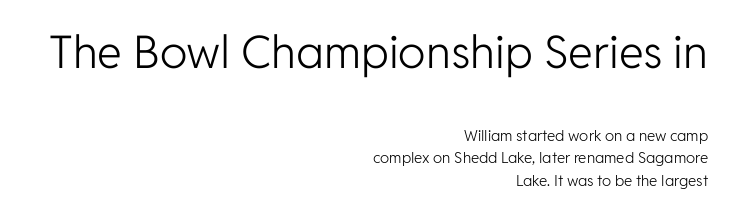
The image shows 45 px light sans-serif type, upright; set right-aligned, normal line spacing (1.49x), normal letter spacing, not underlined; the first (top) block is 3.0x larger; low stroke contrast and a medium x-height.
